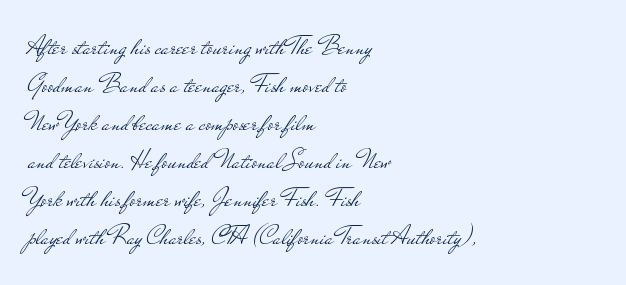
{"serif": "no", "bold": "no", "weight": "light", "width": "wide", "stroke_contrast": "low", "x_height": "small", "monospaced": "no", "underline": "no", "align": "left", "line_spacing": "normal", "line_spacing_ratio": 1.36, "letter_spacing": "normal", "letter_spacing_em": 0.0, "glyph_px": 28}
